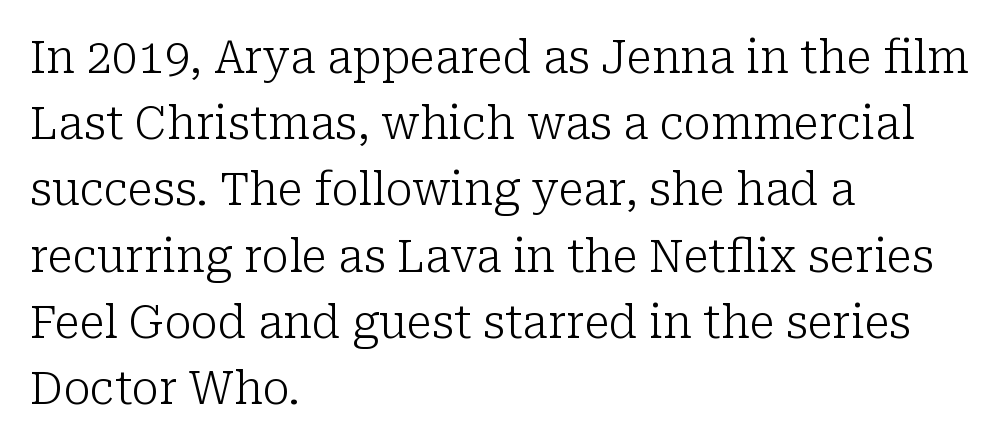
The image shows 46 px light serif type, upright; set left-aligned, normal line spacing (1.44x), normal letter spacing, not underlined; low stroke contrast and a medium x-height.
